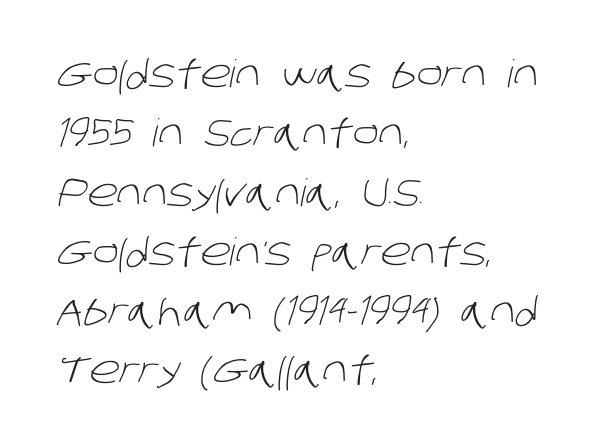
{"serif": "no", "bold": "no", "weight": "light", "width": "normal", "stroke_contrast": "low", "x_height": "large", "monospaced": "no", "underline": "no", "align": "left", "line_spacing": "normal", "line_spacing_ratio": 1.56, "letter_spacing": "normal", "letter_spacing_em": 0.0, "glyph_px": 38}
